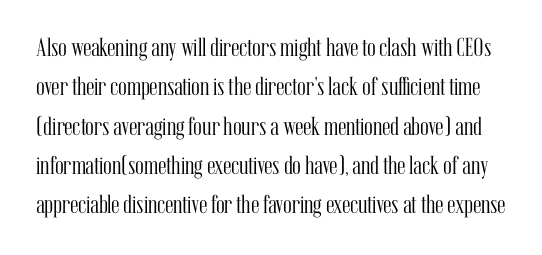
Q: Is the text bold? A: No.
Q: Is the text italic (slanted)? A: No, it is upright.
Q: Is the text underlined? A: No.
Q: Is the spacing between letters normal or unusually wide? A: Normal.
Q: Is the spacing between lines tight, normal or loose? A: Normal.
